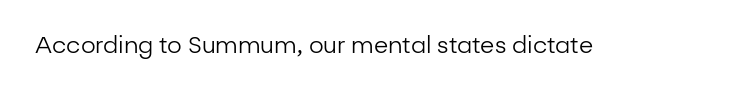
{"italic": "no", "bold": "no", "underline": "no", "letter_spacing": "normal", "letter_spacing_em": 0.0, "glyph_px": 23}
